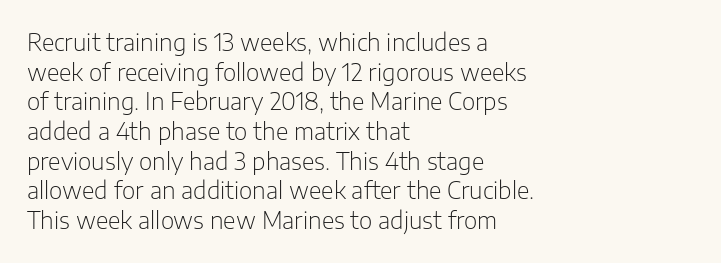
{"italic": "no", "bold": "no", "underline": "no", "align": "left", "line_spacing": "normal", "line_spacing_ratio": 1.29, "letter_spacing": "normal", "letter_spacing_em": 0.0, "glyph_px": 23}
